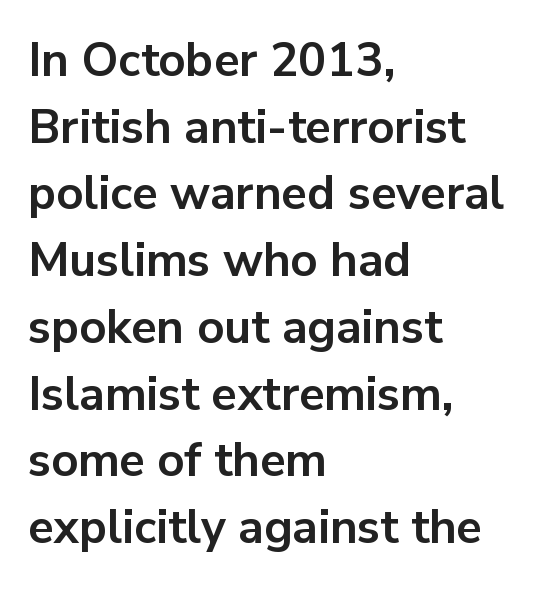
{"serif": "no", "italic": "no", "bold": "yes", "weight": "bold", "width": "normal", "stroke_contrast": "low", "x_height": "medium", "monospaced": "no", "underline": "no", "align": "left", "line_spacing": "normal", "line_spacing_ratio": 1.42, "letter_spacing": "normal", "letter_spacing_em": 0.0, "glyph_px": 47}
